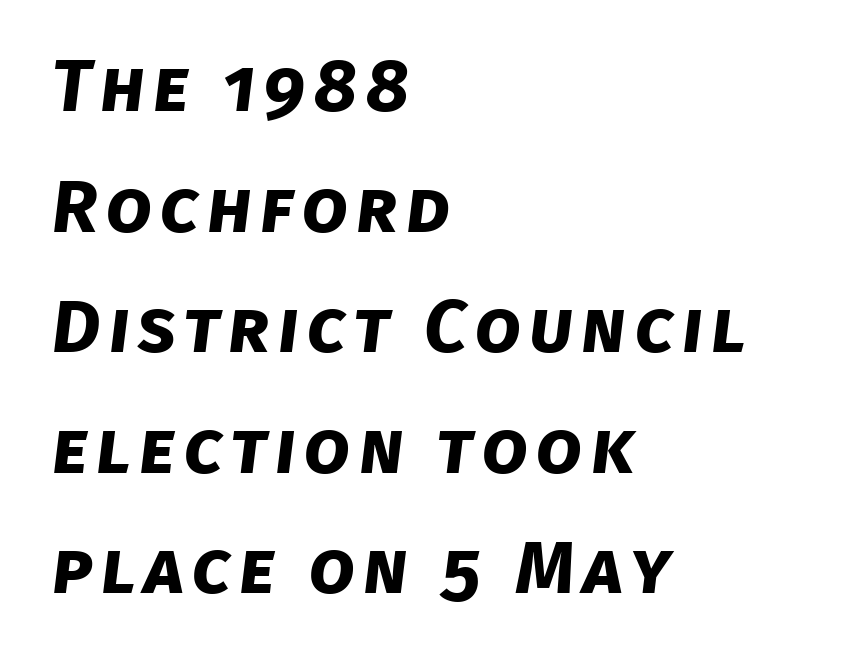
Q: Is the text bold? A: Yes.
Q: Is the typeface a serif or a sans-serif typeface? A: Sans-serif.
Q: Is the text underlined? A: No.
Q: How is the paragraph aligned? A: Left-aligned.
Q: Is the spacing between lines tight, normal or loose? A: Normal.
Q: Width (condensed, normal, or wide)? A: Normal.
Q: Stroke contrast? A: Low.
Q: x-height? A: Large.
Q: Monospaced? A: No.
